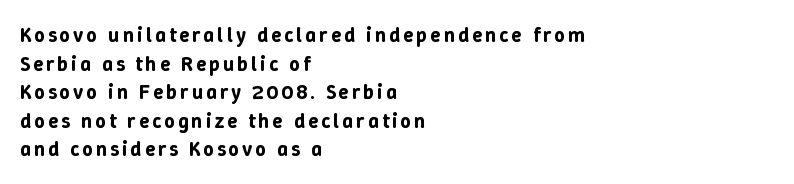
Q: Is the text italic (slanted)? A: No, it is upright.
Q: Is the text underlined? A: No.
Q: How is the paragraph aligned? A: Left-aligned.
Q: Is the spacing between lines tight, normal or loose? A: Normal.
